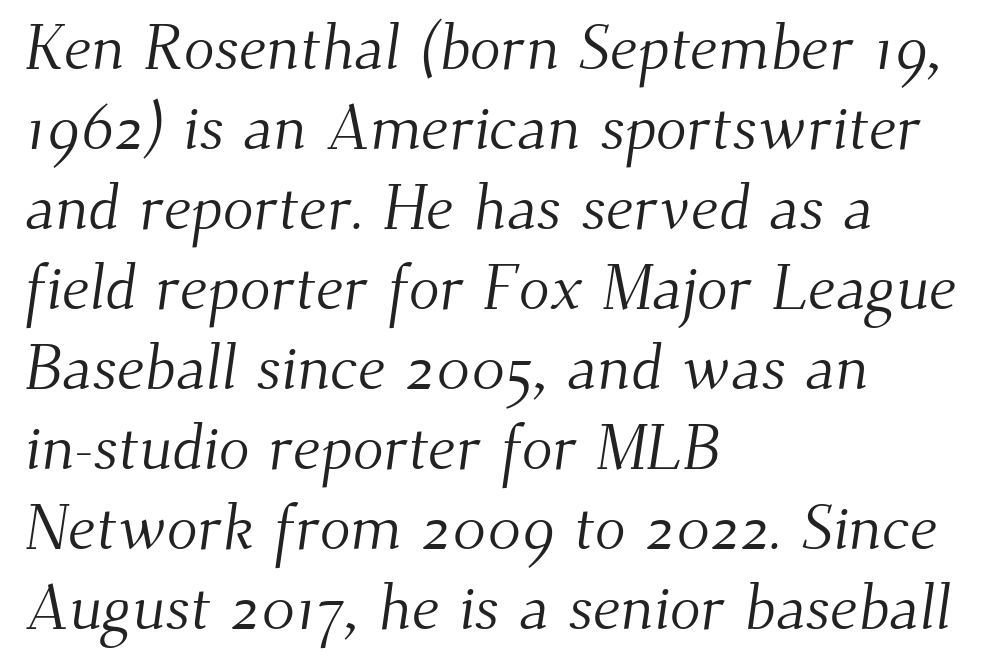
Q: Is the text bold? A: No.
Q: Is the typeface a serif or a sans-serif typeface? A: Serif.
Q: Is the text underlined? A: No.
Q: How is the paragraph aligned? A: Left-aligned.
Q: Is the spacing between letters normal or unusually wide? A: Normal.
Q: Is the spacing between lines tight, normal or loose? A: Normal.
Q: Width (condensed, normal, or wide)? A: Normal.
Q: Stroke contrast? A: Medium.
Q: x-height? A: Small.
Q: Monospaced? A: No.
